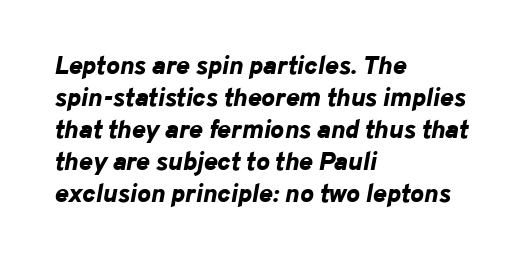
{"italic": "yes", "lean": "right", "slant_degrees": 10, "bold": "yes", "underline": "no", "align": "left", "line_spacing_ratio": 1.23, "letter_spacing": "normal", "letter_spacing_em": 0.0, "glyph_px": 26}
